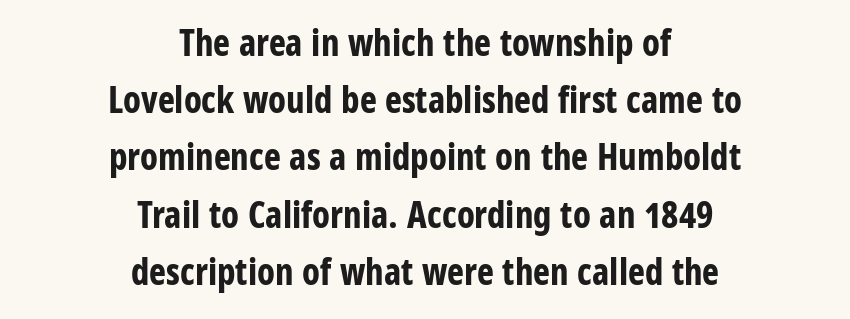
Each letter keeps its own natural width here, so spacing adapts to shape. Each row of text sits above clean, open space. In CSS terms this would be text-align: center. Italic? Not at all — the glyphs are vertical.
